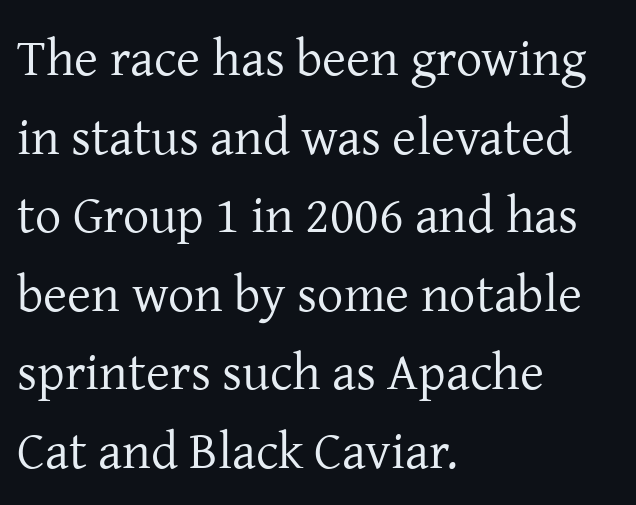
The image shows 52 px regular-weight serif type, upright; set left-aligned, normal line spacing (1.51x), normal letter spacing, not underlined; low stroke contrast and a medium x-height.
